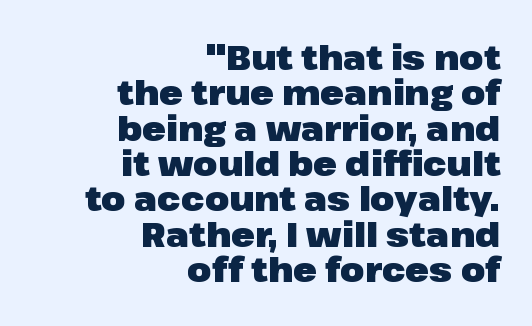
The image shows 35 px heavy sans-serif type, upright; set right-aligned, tight line spacing (1.01x), normal letter spacing, not underlined; low stroke contrast and a medium x-height.
